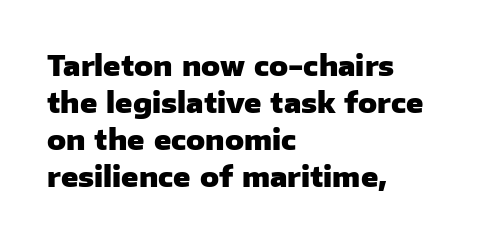
The image shows 28 px heavy sans-serif type, upright; set left-aligned, normal line spacing (1.32x), normal letter spacing, not underlined; low stroke contrast and a medium x-height.
